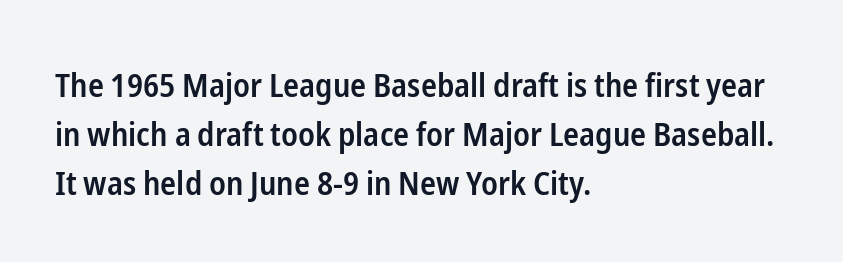
Stroke thickness is moderately raised; the sample reads as semibold. The vertical gap from one line to the next is medium. Character widths vary here, with narrow letters taking less room than wide ones. I'd call this a sans setting — the letters go barefoot.
